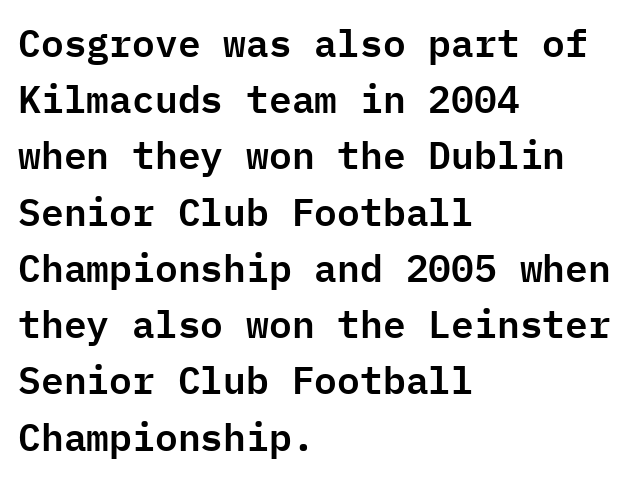
Q: Is the text italic (slanted)? A: No, it is upright.
Q: Is the typeface a serif or a sans-serif typeface? A: Sans-serif.
Q: Is the text underlined? A: No.
Q: How is the paragraph aligned? A: Left-aligned.
Q: Is the spacing between letters normal or unusually wide? A: Normal.
Q: Is the spacing between lines tight, normal or loose? A: Normal.
Q: Width (condensed, normal, or wide)? A: Normal.
Q: Stroke contrast? A: Low.
Q: x-height? A: Medium.
Q: Monospaced? A: Yes.
